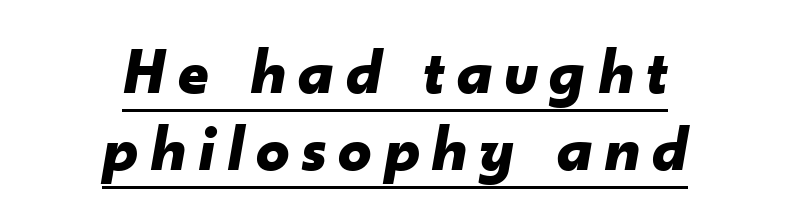
{"italic": "yes", "lean": "right", "slant_degrees": 10, "bold": "yes", "weight": "bold", "width": "normal", "stroke_contrast": "low", "x_height": "small", "monospaced": "no", "underline": "yes", "align": "center", "line_spacing_ratio": 1.17, "glyph_px": 66}
